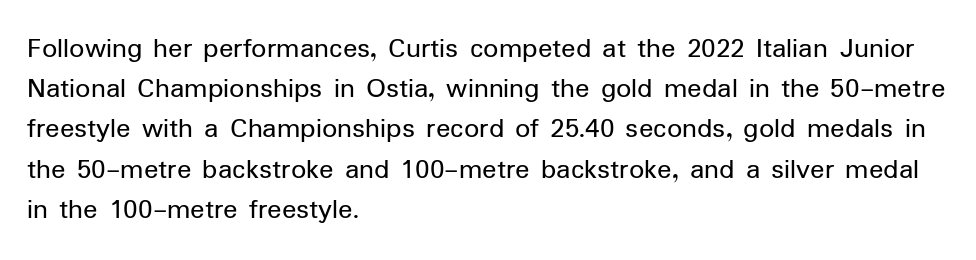
Is the block centered? No — it sits flush against the left margin. Beneath every word, the page is bare. Grotesque or geometric, the face here clearly has no serifs. Look at the tracking — it's just the regular setting, nothing added. Line spacing here is normal. Here the designer chose a conventional face with non-uniform glyph widths.
